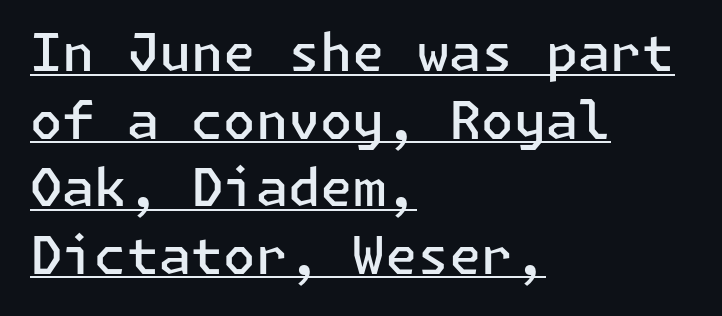
{"serif": "no", "italic": "no", "bold": "semi", "weight": "semibold", "width": "normal", "stroke_contrast": "low", "x_height": "medium", "underline": "yes", "align": "left", "line_spacing": "normal", "line_spacing_ratio": 1.3, "letter_spacing": "normal", "letter_spacing_em": 0.0, "glyph_px": 52}
